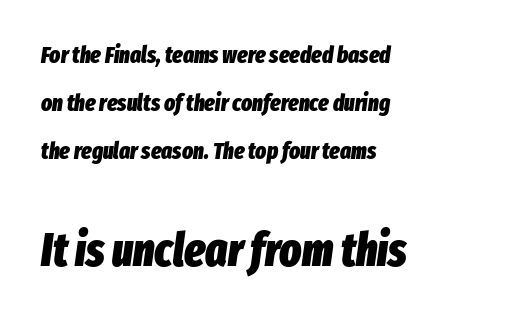
{"italic": "yes", "lean": "right", "slant_degrees": 8, "bold": "yes", "weight": "heavy", "width": "condensed", "stroke_contrast": "low", "x_height": "medium", "monospaced": "no", "underline": "no", "align": "left", "line_spacing": "loose", "line_spacing_ratio": 2.09, "letter_spacing": "normal", "letter_spacing_em": 0.0, "larger_block": "second", "size_ratio": 2.0, "glyph_px": 46}
